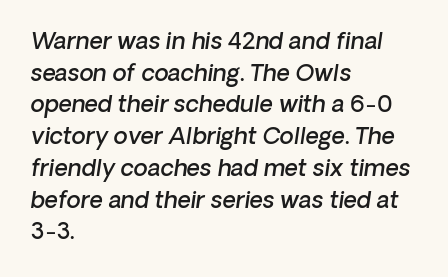
Q: Is the text bold? A: Semi-bold.
Q: Is the text italic (slanted)? A: Yes, it leans right by about 8 degrees.
Q: Is the text underlined? A: No.
Q: How is the paragraph aligned? A: Left-aligned.
Q: Is the spacing between letters normal or unusually wide? A: Normal.
Q: Is the spacing between lines tight, normal or loose? A: Normal.
